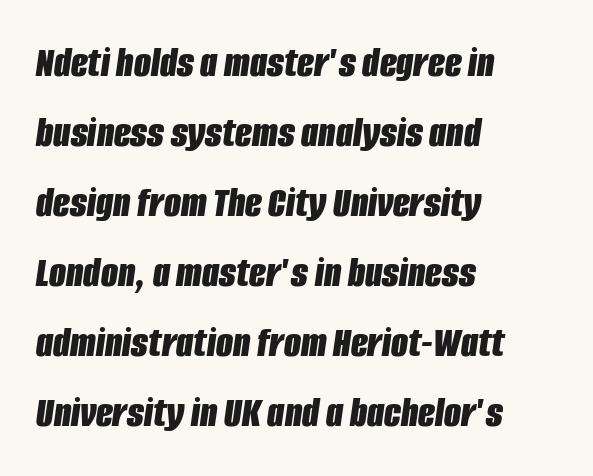
Chunky letters — that's bold for sure. The rendering applies a slant to the glyphs. Inter-character spacing is left at the font's built-in metrics. The space beneath each line is pristine and unruled. Character widths vary here, with narrow letters taking less room than wide ones. Compared with typical paragraphs, the rows here are spaced about the same.
